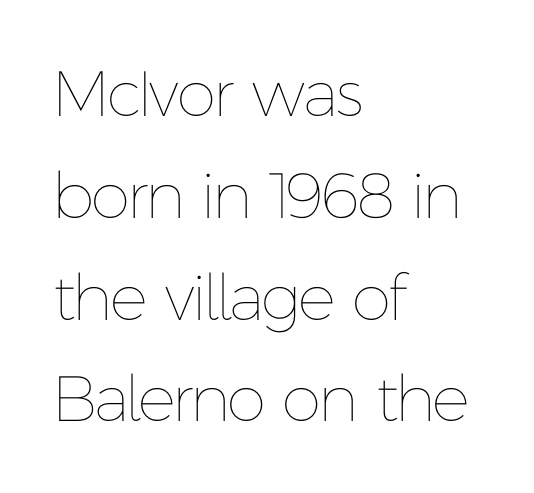
Proportional: the letters do not fall into vertical columns. The vertical gap from one line to the next is medium. No italicization has been applied; the sample stays upright. Glance below the letters and you will spot only blank space. No chunkiness to these letters — they're not bold. A student would call this left alignment; a typographer would say flush left, rag right.
